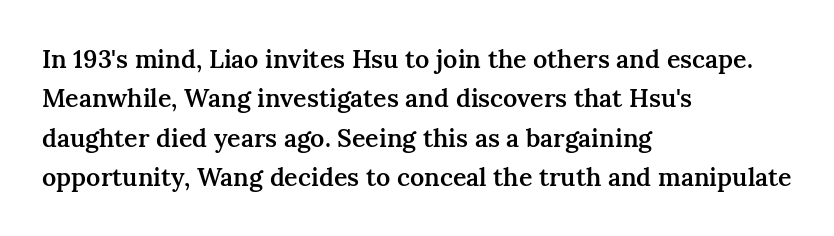
Underlining? Definitely not there. This sample uses plain, unmodified letter spacing. Is there any slant? The stems are plumb. A classic flush-left, rag-right setting is used for this passage.
